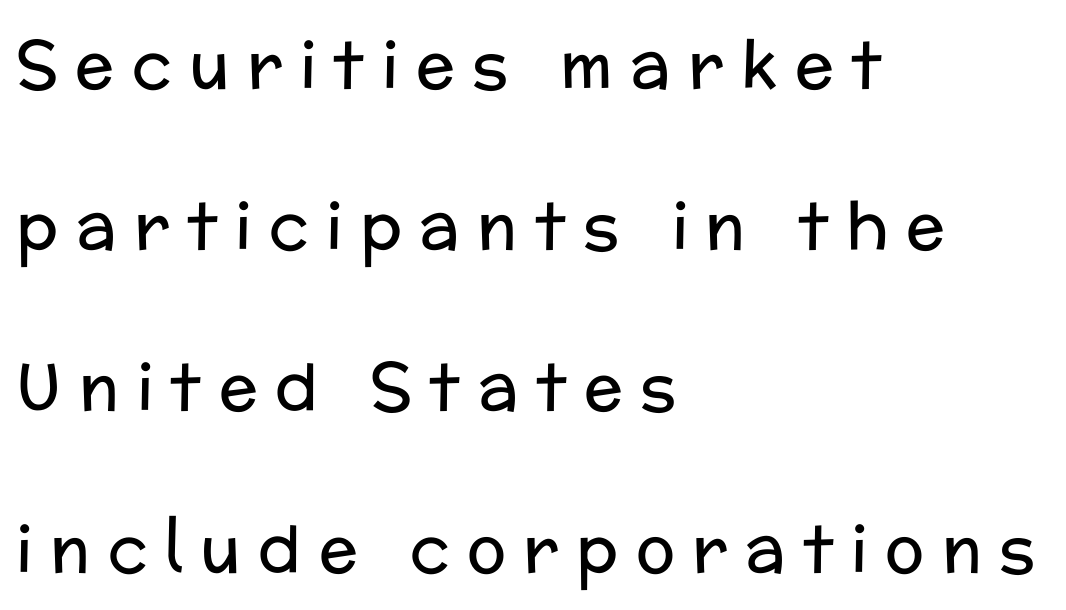
The image shows 65 px regular-weight sans-serif type, upright; set left-aligned, loose line spacing (2.48x), unusually wide letter spacing (+0.27 em), not underlined; low stroke contrast and a medium x-height.
